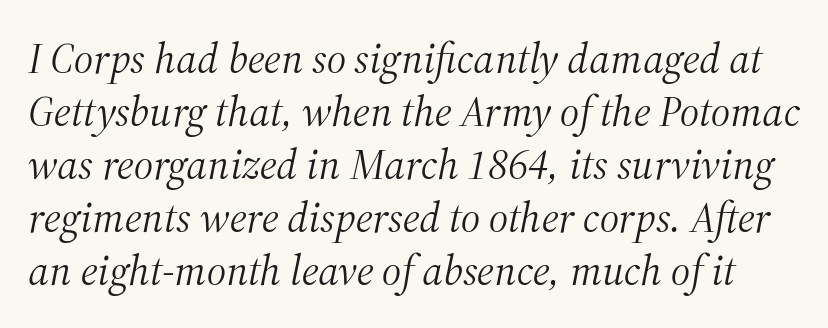
Letters rest on an invisible, unmarked baseline. Spacing verdict: proportional, widths tailored to each character. Is the letter spacing exaggerated? No — it looks like the ordinary default. Typographically, this falls in the serif category. The specimen reads as italic at a glance.
